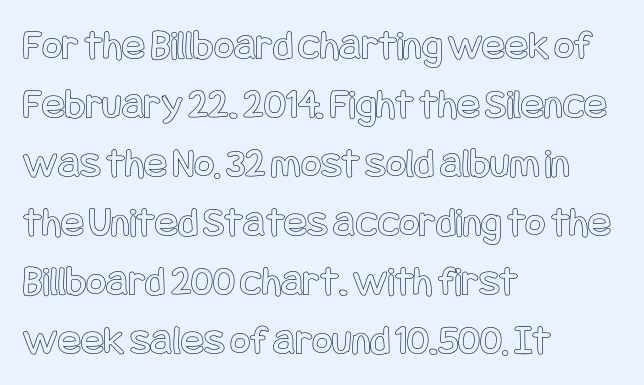
Quick note: interline space is typical. Quick note: not italic, upright. The gaps between neighbouring characters are ordinary and unremarkable. Plain, unruled lines of type.
